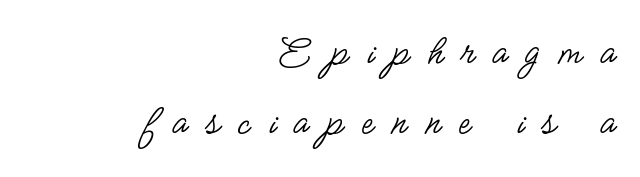
{"serif": "no", "bold": "no", "weight": "regular", "width": "condensed", "stroke_contrast": "low", "x_height": "small", "monospaced": "no", "underline": "no", "align": "right", "line_spacing": "normal", "line_spacing_ratio": 1.63, "letter_spacing": "wide", "letter_spacing_em": 0.42, "glyph_px": 43}
